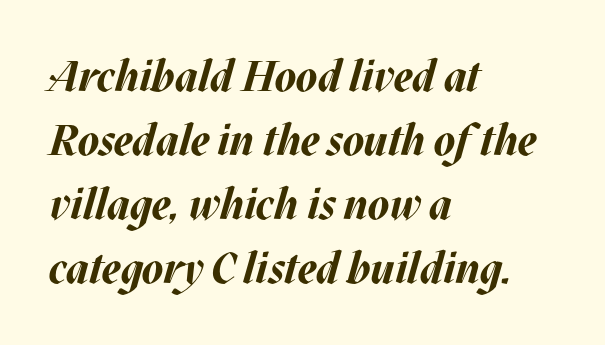
Q: Is the text bold? A: Yes.
Q: Is the text italic (slanted)? A: Yes, it leans right by about 17 degrees.
Q: Is the text underlined? A: No.
Q: How is the paragraph aligned? A: Left-aligned.
Q: Is the spacing between letters normal or unusually wide? A: Normal.
Q: Is the spacing between lines tight, normal or loose? A: Normal.
Q: Width (condensed, normal, or wide)? A: Normal.
Q: Stroke contrast? A: Medium.
Q: x-height? A: Large.
Q: Monospaced? A: No.
